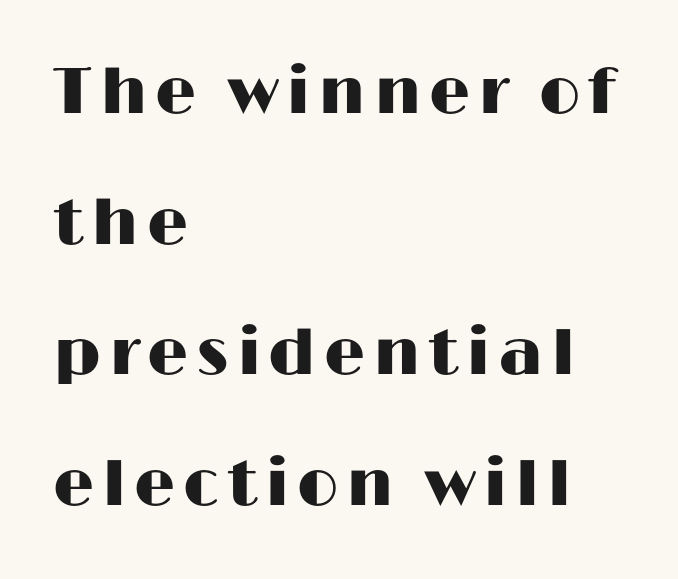
The image shows 65 px wide sans-serif type, upright; set left-aligned, loose line spacing (2.01x), not underlined; high stroke contrast and a medium x-height.
